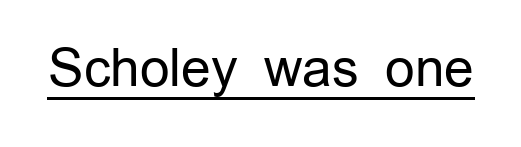
Is this a fixed-width face? No — the glyphs have proportional, varying widths. Nothing heavy about these letters — not bold at all. Every character sits straight up, as roman type does. Font category for this specimen: sans-serif. The rendering uses the underline text-decoration. Is the letter spacing exaggerated? No — it looks like the ordinary default.
